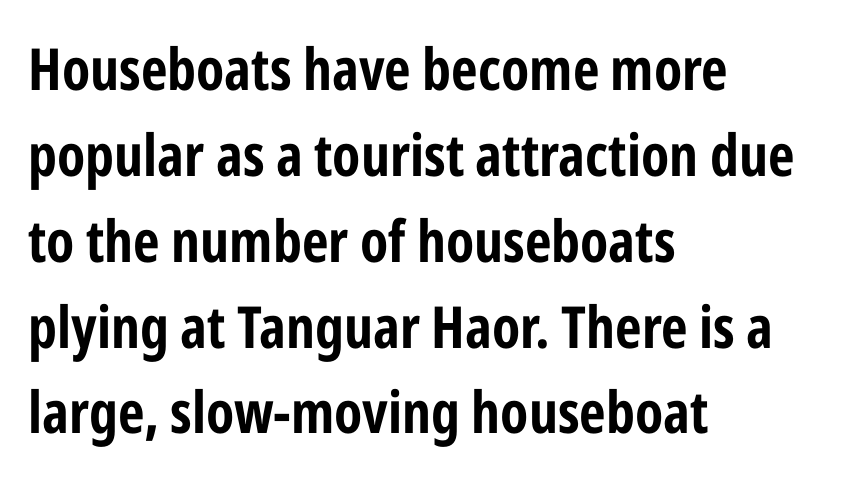
{"serif": "no", "italic": "no", "bold": "yes", "weight": "bold", "width": "condensed", "stroke_contrast": "low", "x_height": "medium", "monospaced": "no", "underline": "no", "align": "left", "line_spacing": "normal", "line_spacing_ratio": 1.48, "letter_spacing": "normal", "letter_spacing_em": 0.0, "glyph_px": 58}
